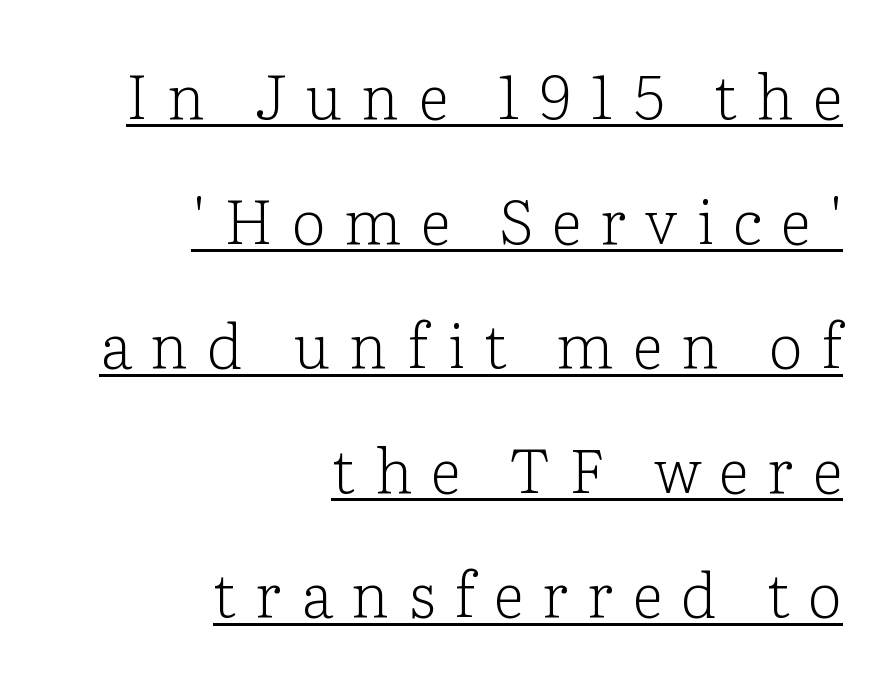
Every word sits above its own underline. Posture: straight, roman, zero tilt. The gaps between neighbouring characters are conspicuously large. Loosely led — the rows are spread out.
